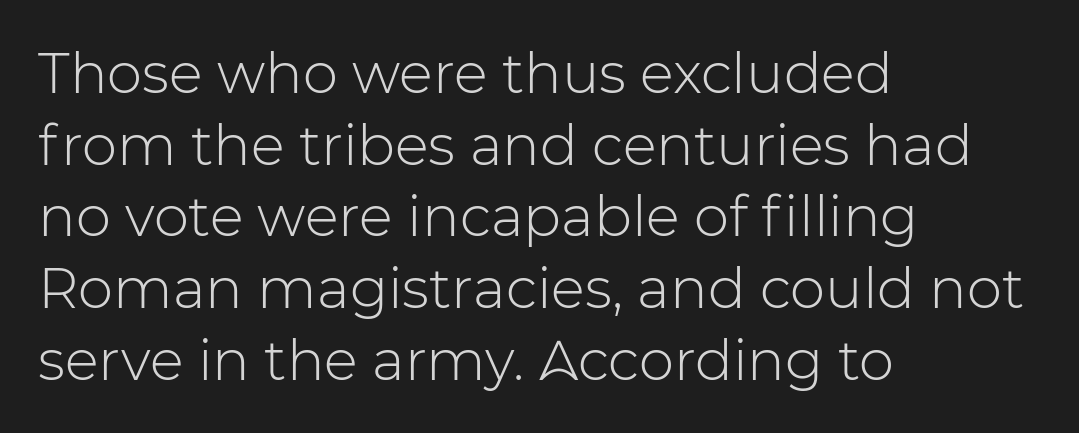
{"serif": "no", "italic": "no", "bold": "no", "weight": "light", "width": "normal", "stroke_contrast": "low", "x_height": "medium", "monospaced": "no", "underline": "no", "align": "left", "line_spacing": "normal", "line_spacing_ratio": 1.28, "letter_spacing": "normal", "letter_spacing_em": 0.0, "glyph_px": 56}
